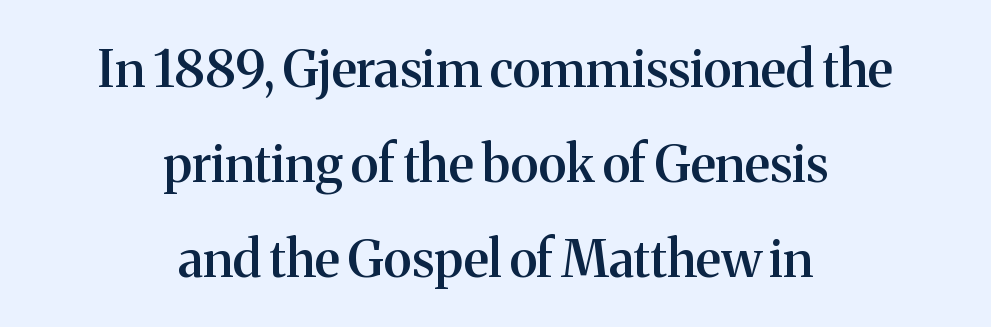
The image shows 51 px semibold serif type, upright; set centered, line spacing 1.86x, normal letter spacing, not underlined; medium stroke contrast and a medium x-height.
